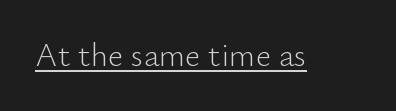
In designer terms, the underline attribute is active on this setting. A roman cut, with each character standing at attention. Stems here are at most as thick as an everyday book face. Is this a fixed-width face? No — the glyphs have proportional, varying widths. This sample uses plain, unmodified letter spacing. The designer went with a sans here, leaving each stem footless.
